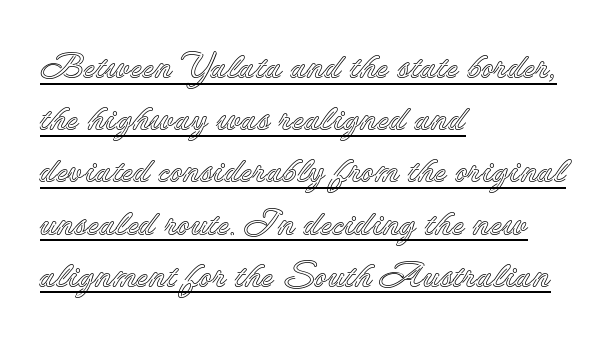
{"width": "normal", "x_height": "small", "monospaced": "no", "underline": "yes", "align": "left", "line_spacing": "normal", "line_spacing_ratio": 1.45, "letter_spacing": "normal", "letter_spacing_em": 0.0, "glyph_px": 36}
